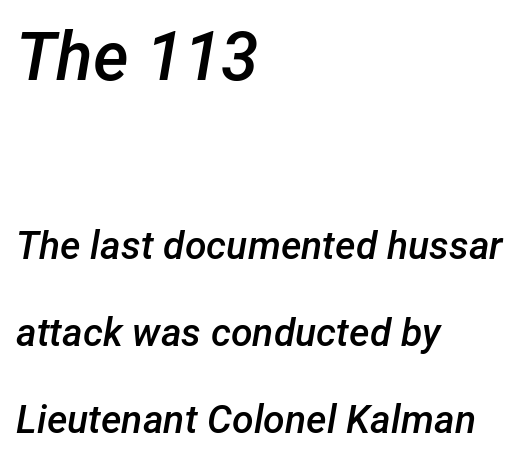
Q: Is the text bold? A: Semi-bold.
Q: Is the text italic (slanted)? A: Yes, it leans right by about 12 degrees.
Q: Is the text underlined? A: No.
Q: How is the paragraph aligned? A: Left-aligned.
Q: Is the spacing between letters normal or unusually wide? A: Normal.
Q: Is the spacing between lines tight, normal or loose? A: Loose.
Q: Which block of text is set in a larger size, the first (top) or the second (bottom)? A: The first (top) one.
Q: Width (condensed, normal, or wide)? A: Normal.
Q: Stroke contrast? A: Low.
Q: x-height? A: Medium.
Q: Monospaced? A: No.
